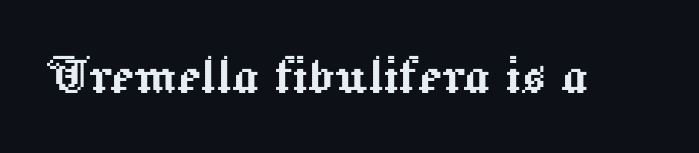
Q: Is the text italic (slanted)? A: No, it is upright.
Q: Is the text underlined? A: No.
Q: Is the spacing between letters normal or unusually wide? A: Normal.
Q: Width (condensed, normal, or wide)? A: Normal.
Q: x-height? A: Medium.
Q: Monospaced? A: No.
